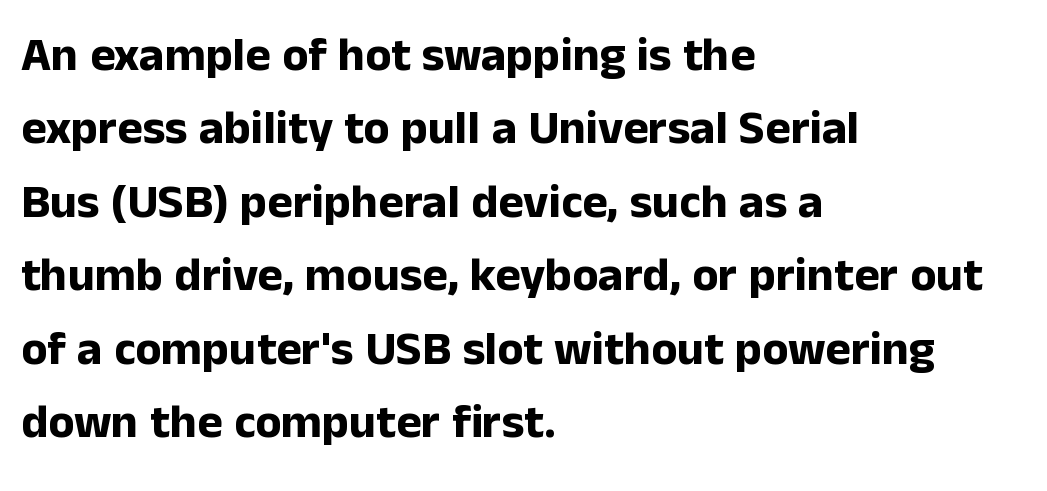
Q: Is the text bold? A: Yes.
Q: Is the text italic (slanted)? A: No, it is upright.
Q: Is the typeface a serif or a sans-serif typeface? A: Sans-serif.
Q: Is the text underlined? A: No.
Q: How is the paragraph aligned? A: Left-aligned.
Q: Is the spacing between letters normal or unusually wide? A: Normal.
Q: Is the spacing between lines tight, normal or loose? A: Normal.
Q: Width (condensed, normal, or wide)? A: Normal.
Q: Stroke contrast? A: Low.
Q: x-height? A: Medium.
Q: Monospaced? A: No.
